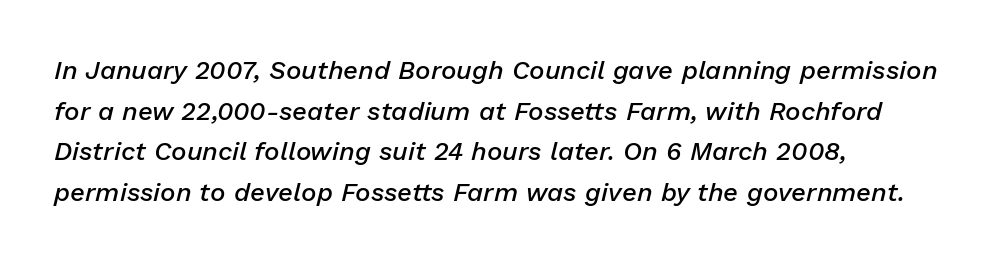
The image shows 26 px text type, italic (leaning right); set left-aligned, normal line spacing (1.56x), normal letter spacing, not underlined.
